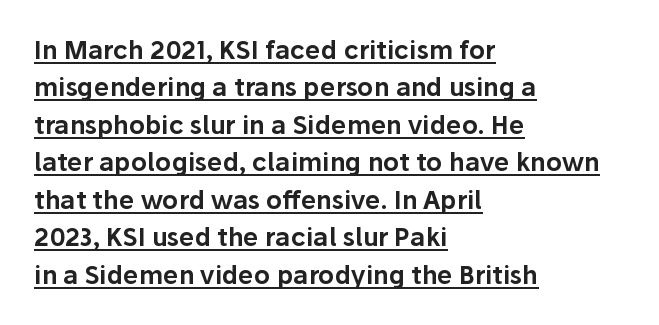
{"italic": "no", "underline": "yes", "align": "left", "line_spacing": "normal", "line_spacing_ratio": 1.5, "letter_spacing": "normal", "letter_spacing_em": 0.0, "glyph_px": 25}
